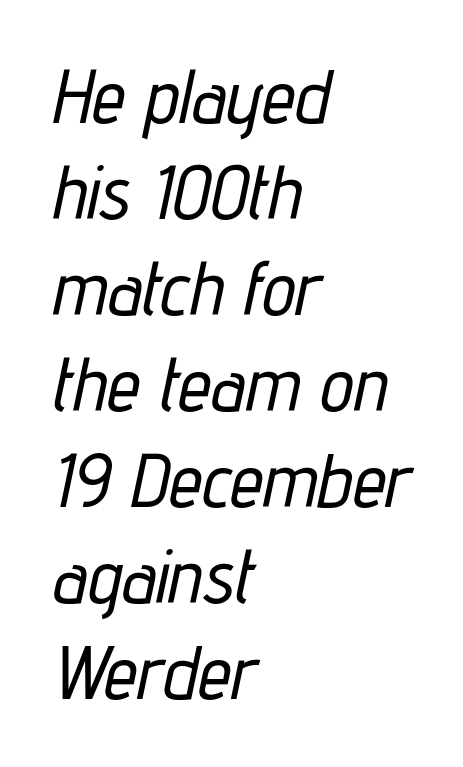
Tracking value appears to be zero — textbook default spacing. The lines are quadded left. Descenders are the only things crossing below the line. A typesetter would call this proportional, since set widths differ per character. The passage shown stacks its lines at a standard gap.
